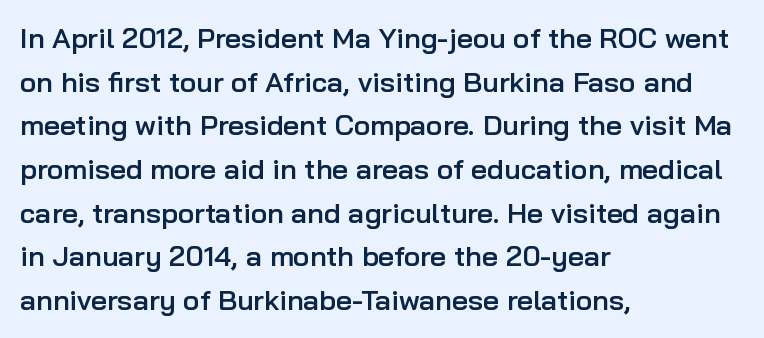
{"serif": "no", "italic": "no", "bold": "semi", "weight": "semibold", "width": "normal", "stroke_contrast": "low", "x_height": "medium", "monospaced": "no", "underline": "no", "align": "left", "line_spacing": "normal", "line_spacing_ratio": 1.56, "letter_spacing": "normal", "letter_spacing_em": 0.0, "glyph_px": 28}
